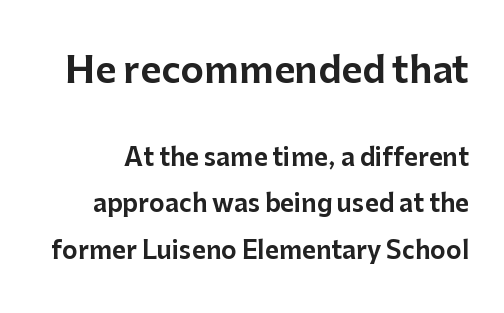
The vertical gap from one line to the next is large. Character size in the leading block exceeds that of the trailing block. These lines keep a tight, regular rhythm from letter to letter. The letters stand upright; this is a roman face. This rendering features lettering with no underline. Spacing verdict: proportional, widths tailored to each character.
